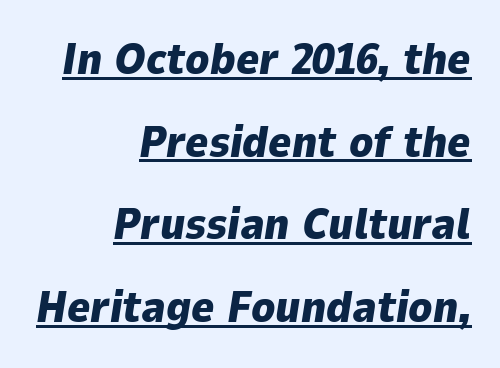
These lines keep a tight, regular rhythm from letter to letter. Looks like regular typesetting: each glyph gets only the width it needs. These lines carry a lot of weight — the face is fully bold. These lines stack with their right ends in a neat column. Looks like someone drew a line under every word here.
